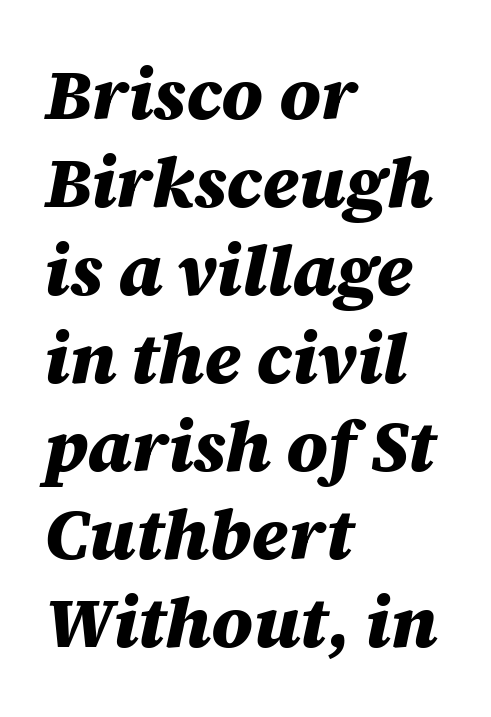
{"italic": "yes", "lean": "right", "slant_degrees": 12, "bold": "yes", "weight": "heavy", "width": "normal", "stroke_contrast": "medium", "x_height": "large", "monospaced": "no", "underline": "no", "align": "left", "line_spacing_ratio": 1.24, "letter_spacing": "normal", "letter_spacing_em": 0.0, "glyph_px": 71}
